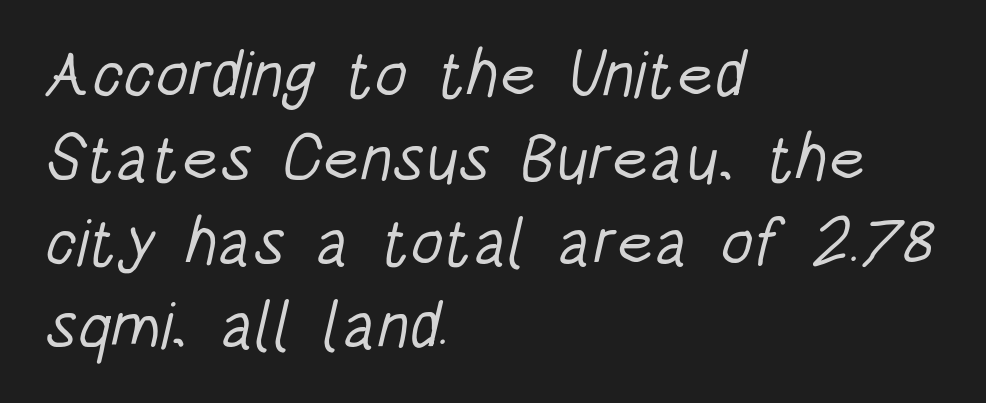
Q: Is the text bold? A: No.
Q: Is the typeface a serif or a sans-serif typeface? A: Sans-serif.
Q: Is the text underlined? A: No.
Q: How is the paragraph aligned? A: Left-aligned.
Q: Is the spacing between letters normal or unusually wide? A: Normal.
Q: Is the spacing between lines tight, normal or loose? A: Normal.
Q: Width (condensed, normal, or wide)? A: Condensed.
Q: Stroke contrast? A: Low.
Q: x-height? A: Large.
Q: Monospaced? A: No.
